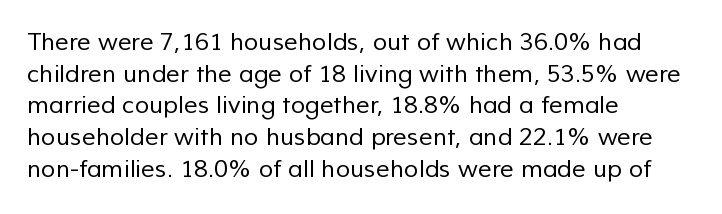
The image shows 24 px text type; set left-aligned, normal line spacing (1.32x), normal letter spacing, not underlined.
